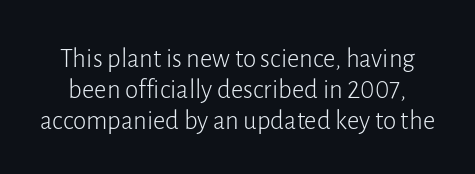
Letters rest on an invisible, unmarked baseline. Tracking here is standard; glyphs follow each other at the usual distance. Regarding leading, the lines here are crowded together. The typesetting does not lean heavy: it is not bold. Posture: straight, roman, zero tilt.
